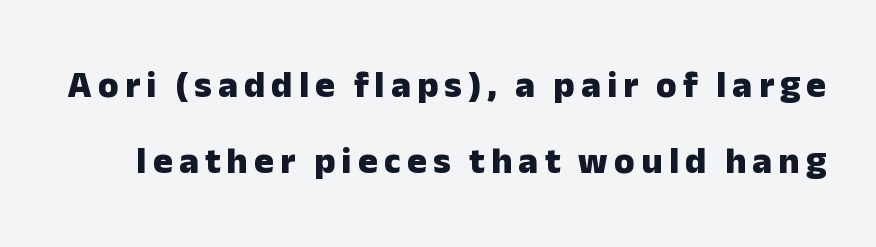
{"serif": "no", "italic": "no", "bold": "yes", "weight": "heavy", "width": "normal", "stroke_contrast": "low", "x_height": "medium", "monospaced": "no", "underline": "no", "line_spacing": "loose", "line_spacing_ratio": 2.06, "glyph_px": 37}
